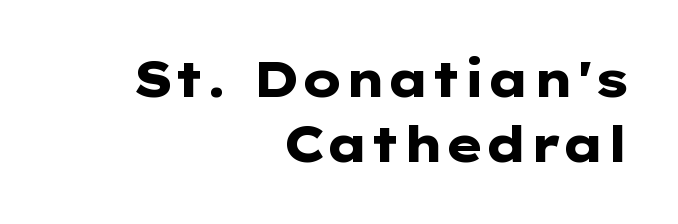
The image shows 49 px heavy, wide sans-serif type, upright; set right-aligned, normal line spacing (1.33x), normal letter spacing, not underlined; low stroke contrast and a medium x-height.
